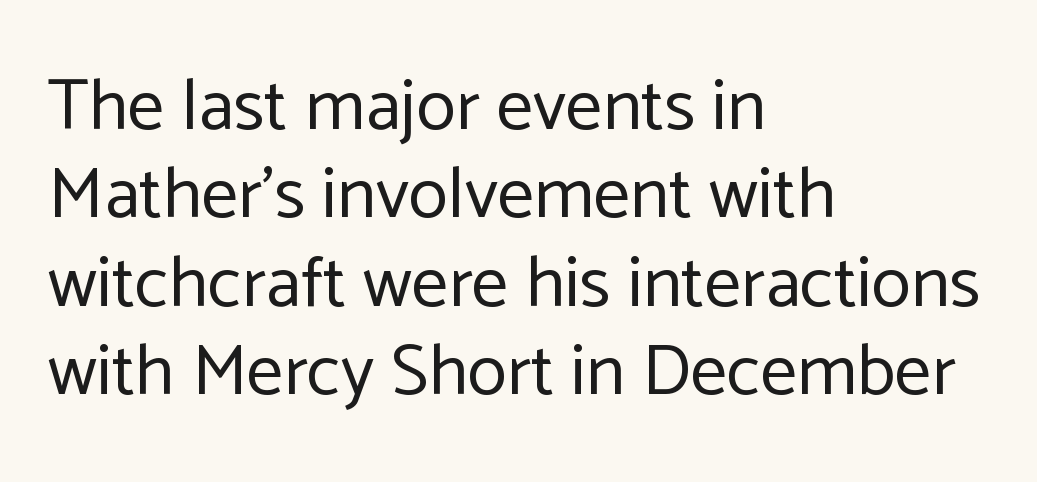
In terms of letterspacing, this is plain default setting. The compositor pushed each line to the left boundary. Here the designer chose a conventional face with non-uniform glyph widths. You can tell from the bare stems that sans-serif type was used. Does the lettering tilt? It doesn't — this is upright. Unmarked baselines from the first word to the last.
